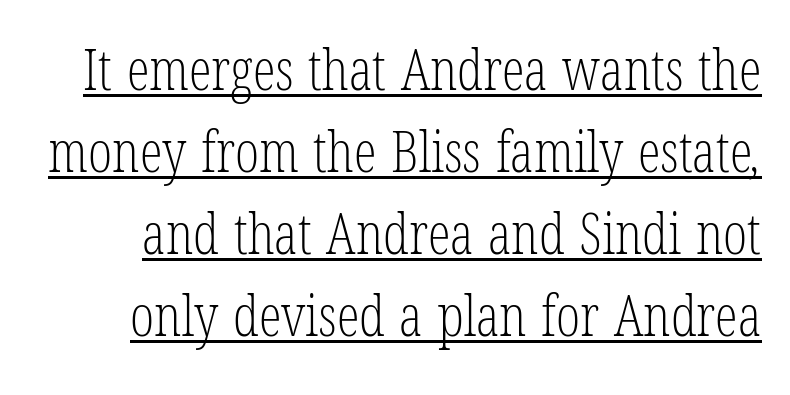
{"serif": "yes", "bold": "no", "weight": "light", "width": "condensed", "stroke_contrast": "low", "x_height": "medium", "monospaced": "no", "underline": "yes", "line_spacing": "normal", "line_spacing_ratio": 1.44, "letter_spacing": "normal", "letter_spacing_em": 0.0, "glyph_px": 57}
